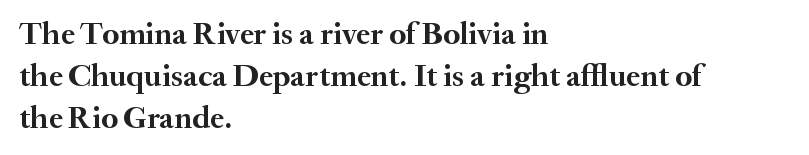
The image shows 32 px semibold serif type, upright; set left-aligned, normal line spacing (1.31x), normal letter spacing, not underlined; medium stroke contrast and a small x-height.
